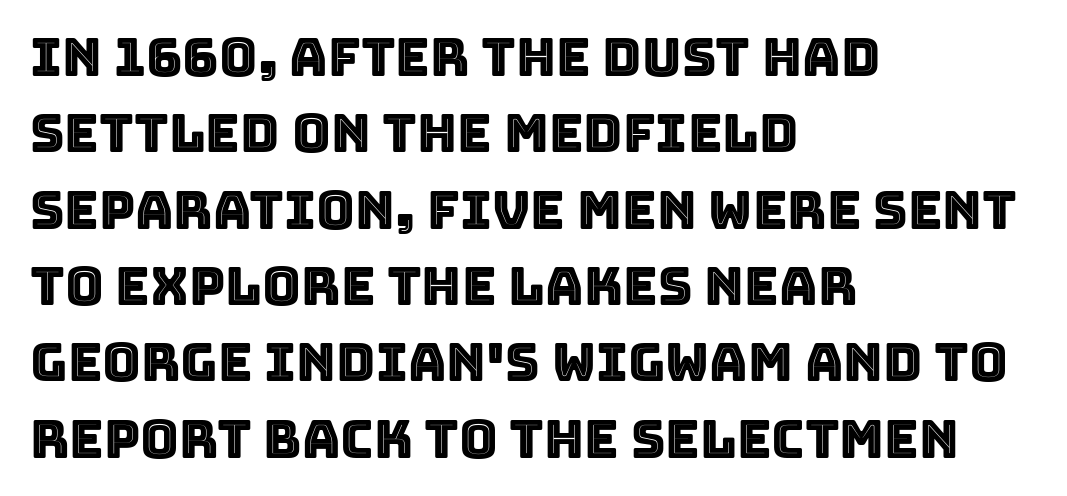
The image shows 53 px text type, upright; set left-aligned, normal line spacing (1.44x), normal letter spacing, not underlined; a large x-height.
